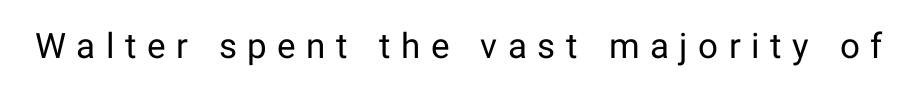
Q: Is the text bold? A: No.
Q: Is the text italic (slanted)? A: No, it is upright.
Q: Is the typeface a serif or a sans-serif typeface? A: Sans-serif.
Q: Is the text underlined? A: No.
Q: Is the spacing between letters normal or unusually wide? A: Unusually wide.
Q: Width (condensed, normal, or wide)? A: Normal.
Q: Stroke contrast? A: Low.
Q: x-height? A: Medium.
Q: Monospaced? A: No.
